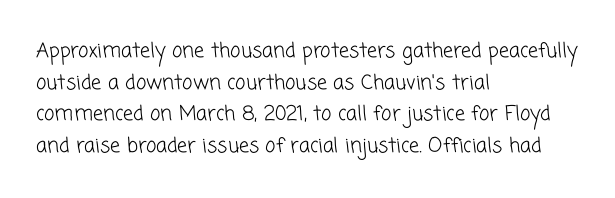
A quiet, ordinary-to-light weight characterises the typeface. Horizontal bands of white between lines are of average thickness. There is no visible air inserted between adjacent glyphs. The lines are quadded left. The baseline area is clear.
